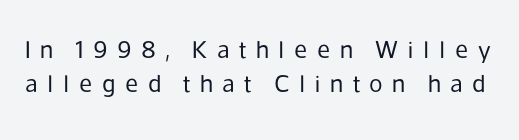
What's the leading like? Ordinary, nothing unusual. Weight: in the light-to-regular range. Look at the tracking — it's clearly loosened, letters drifting apart. The type sits square on the baseline with zero lean. A bare baseline throughout the passage.
